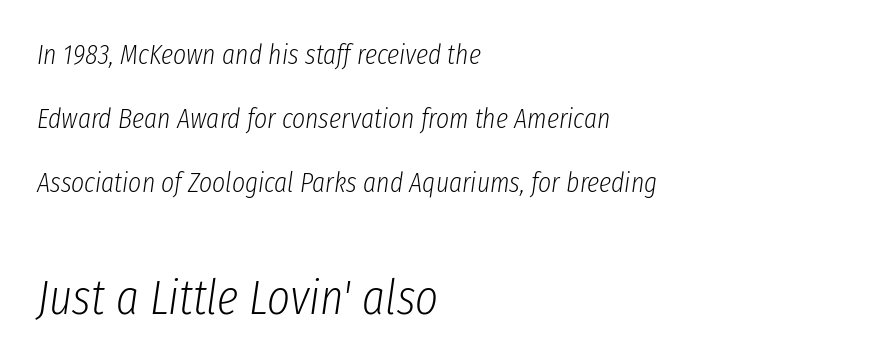
Q: Is the text bold? A: No.
Q: Is the text italic (slanted)? A: Yes, it leans right by about 8 degrees.
Q: Is the text underlined? A: No.
Q: How is the paragraph aligned? A: Left-aligned.
Q: Is the spacing between letters normal or unusually wide? A: Normal.
Q: Is the spacing between lines tight, normal or loose? A: Loose.
Q: Which block of text is set in a larger size, the first (top) or the second (bottom)? A: The second (bottom) one.
Q: Width (condensed, normal, or wide)? A: Condensed.
Q: Stroke contrast? A: Low.
Q: x-height? A: Medium.
Q: Monospaced? A: No.
